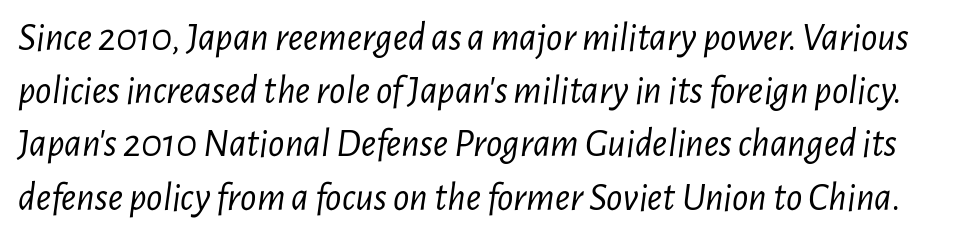
The image shows 40 px light, condensed type, italic (leaning right); set normal line spacing (1.33x), normal letter spacing, not underlined; low stroke contrast and a medium x-height.
